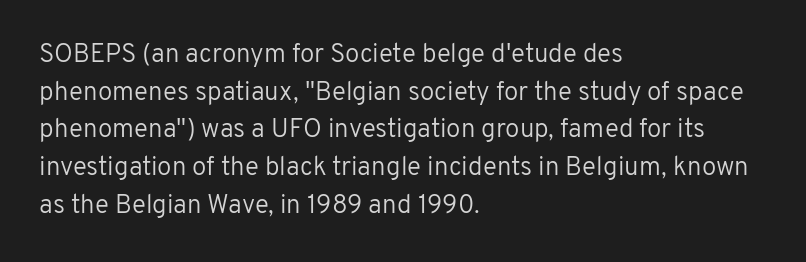
The image shows 26 px text type, upright; set left-aligned, normal line spacing (1.45x), normal letter spacing, not underlined.
